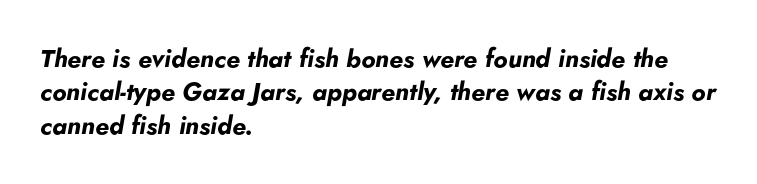
Q: Is the text bold? A: Yes.
Q: Is the text italic (slanted)? A: Yes, it leans right by about 5 degrees.
Q: Is the text underlined? A: No.
Q: How is the paragraph aligned? A: Left-aligned.
Q: Is the spacing between letters normal or unusually wide? A: Normal.
Q: Is the spacing between lines tight, normal or loose? A: Normal.
